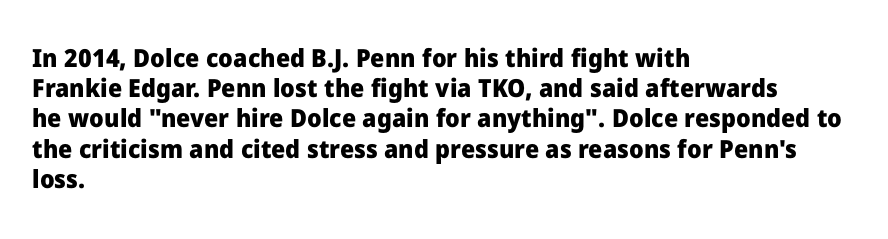
The passage shown is emphatically bold. The space directly below the letters is spotless. Tracking here is standard; glyphs follow each other at the usual distance. Where is the straight margin? On the left.
